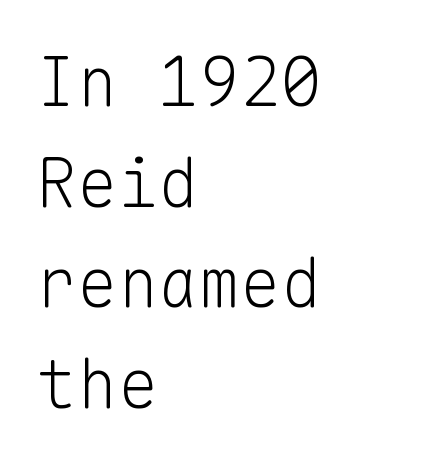
Q: Is the text bold? A: No.
Q: Is the text italic (slanted)? A: No, it is upright.
Q: Is the typeface a serif or a sans-serif typeface? A: Sans-serif.
Q: Is the text underlined? A: No.
Q: How is the paragraph aligned? A: Left-aligned.
Q: Is the spacing between letters normal or unusually wide? A: Normal.
Q: Is the spacing between lines tight, normal or loose? A: Normal.
Q: Width (condensed, normal, or wide)? A: Normal.
Q: Stroke contrast? A: Low.
Q: x-height? A: Medium.
Q: Monospaced? A: Yes.
